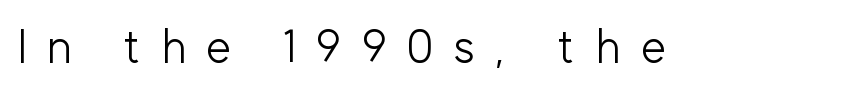
Q: Is the text bold? A: No.
Q: Is the text italic (slanted)? A: No, it is upright.
Q: Is the typeface a serif or a sans-serif typeface? A: Sans-serif.
Q: Is the text underlined? A: No.
Q: Is the spacing between letters normal or unusually wide? A: Unusually wide.
Q: Width (condensed, normal, or wide)? A: Normal.
Q: Stroke contrast? A: Low.
Q: x-height? A: Medium.
Q: Monospaced? A: No.
